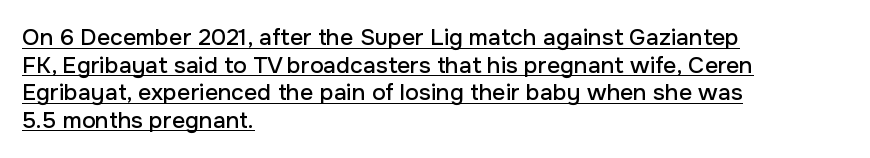
What stands out about the letter spacing? Nothing — it is the standard amount. Unlike italic type, these characters show no tilt at all. Quick note: underline on. The setting favours the left margin, as ordinary paragraphs usually do.
